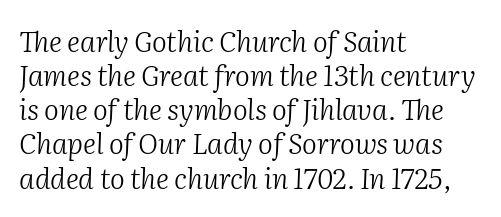
Q: Is the text bold? A: No.
Q: Is the text italic (slanted)? A: Yes, it leans right by about 2 degrees.
Q: Is the typeface a serif or a sans-serif typeface? A: Serif.
Q: Is the text underlined? A: No.
Q: How is the paragraph aligned? A: Left-aligned.
Q: Is the spacing between letters normal or unusually wide? A: Normal.
Q: Width (condensed, normal, or wide)? A: Normal.
Q: Stroke contrast? A: Medium.
Q: x-height? A: Medium.
Q: Monospaced? A: No.
